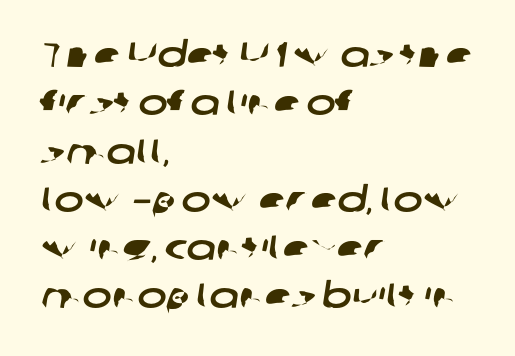
The image shows 35 px wide sans-serif type; set left-aligned, normal line spacing (1.38x), normal letter spacing, not underlined; low stroke contrast and a medium x-height.
